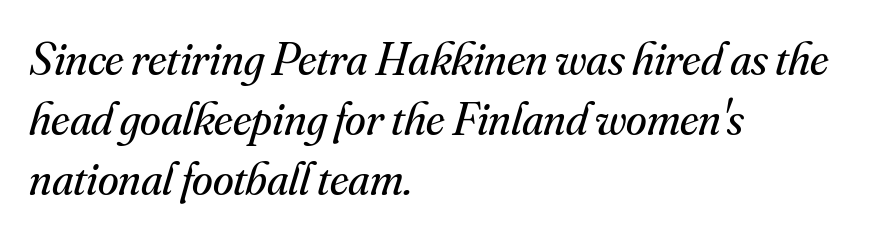
Q: Is the text bold? A: No.
Q: Is the text italic (slanted)? A: Yes, it leans right by about 16 degrees.
Q: Is the typeface a serif or a sans-serif typeface? A: Serif.
Q: Is the text underlined? A: No.
Q: How is the paragraph aligned? A: Left-aligned.
Q: Is the spacing between letters normal or unusually wide? A: Normal.
Q: Is the spacing between lines tight, normal or loose? A: Normal.
Q: Width (condensed, normal, or wide)? A: Normal.
Q: Stroke contrast? A: Medium.
Q: x-height? A: Small.
Q: Monospaced? A: No.
